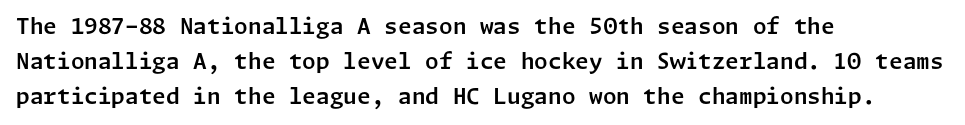
The image shows 22 px text type, upright; set left-aligned, normal line spacing (1.58x), normal letter spacing, not underlined.
